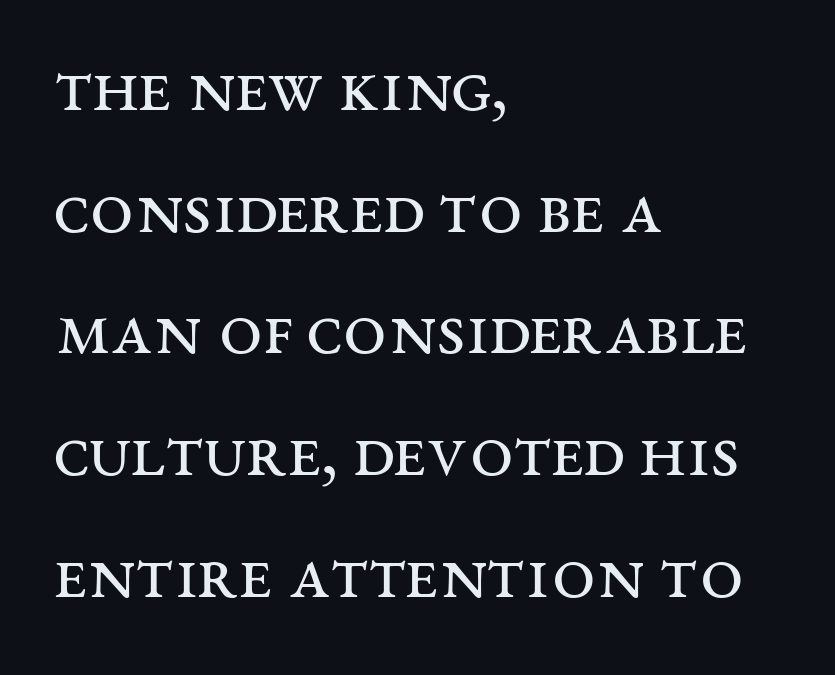
{"serif": "yes", "italic": "no", "bold": "no", "weight": "regular", "width": "wide", "stroke_contrast": "medium", "x_height": "large", "monospaced": "no", "underline": "no", "align": "left", "line_spacing": "normal", "line_spacing_ratio": 1.58, "letter_spacing": "normal", "letter_spacing_em": 0.0, "glyph_px": 77}
